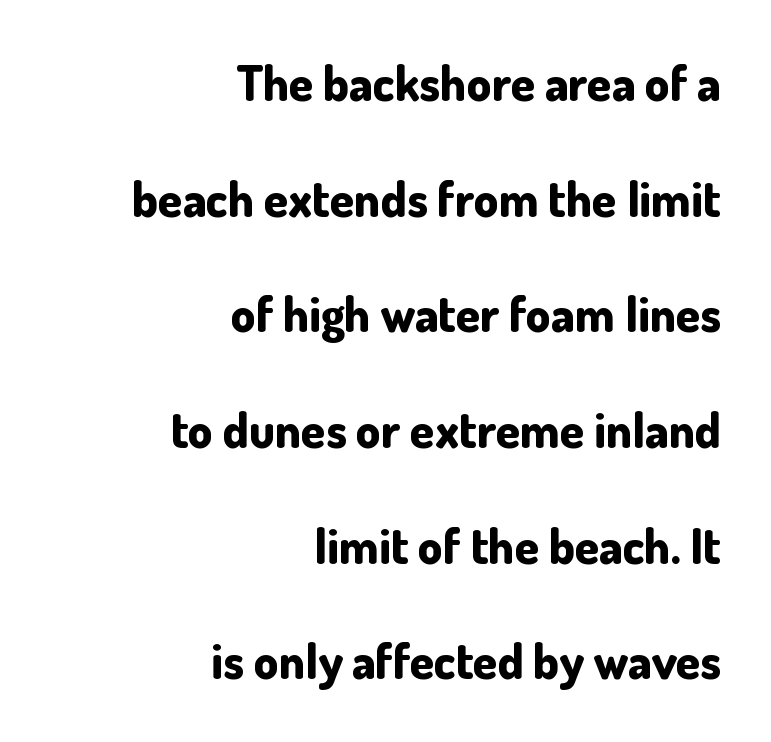
{"serif": "no", "italic": "no", "bold": "yes", "weight": "bold", "width": "normal", "stroke_contrast": "low", "x_height": "small", "monospaced": "no", "underline": "no", "align": "right", "line_spacing": "loose", "line_spacing_ratio": 2.36, "letter_spacing": "normal", "letter_spacing_em": 0.0, "glyph_px": 49}
